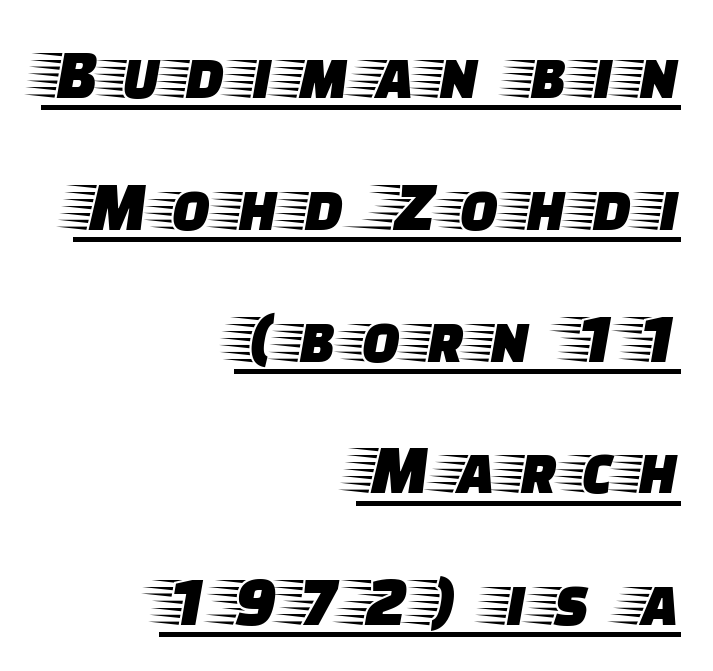
These lines are rendered in a variable-pitch font. What kind of face is this? One with serifs. Each line ends at the same right margin while the left side varies.
